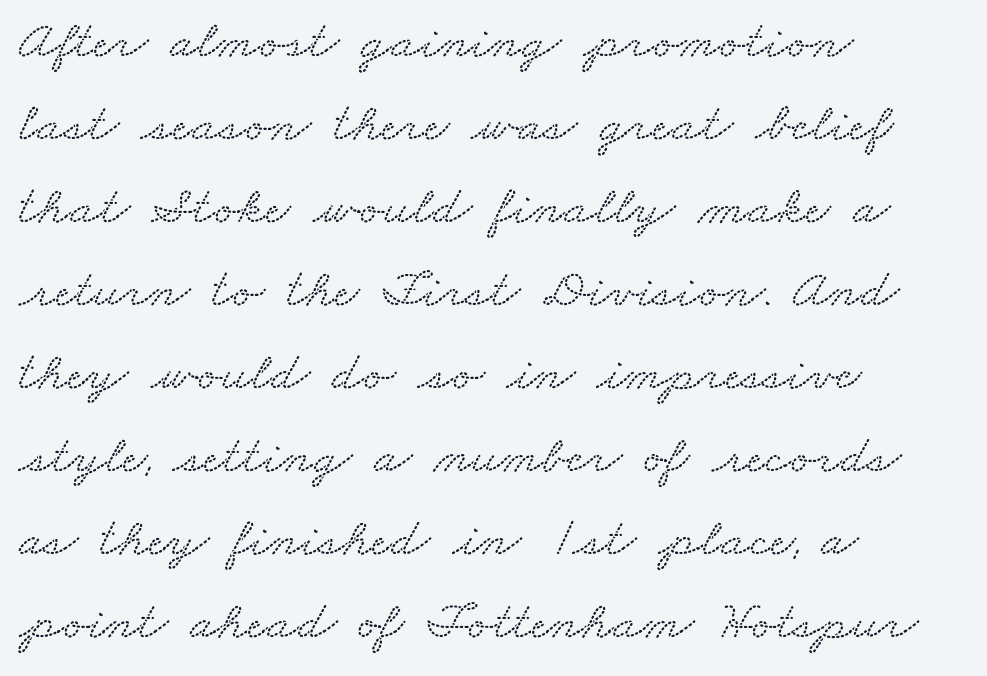
Q: Is the typeface a serif or a sans-serif typeface? A: Serif.
Q: Is the text underlined? A: No.
Q: How is the paragraph aligned? A: Left-aligned.
Q: Is the spacing between letters normal or unusually wide? A: Normal.
Q: Is the spacing between lines tight, normal or loose? A: Normal.
Q: Width (condensed, normal, or wide)? A: Wide.
Q: Stroke contrast? A: Medium.
Q: x-height? A: Small.
Q: Monospaced? A: No.
